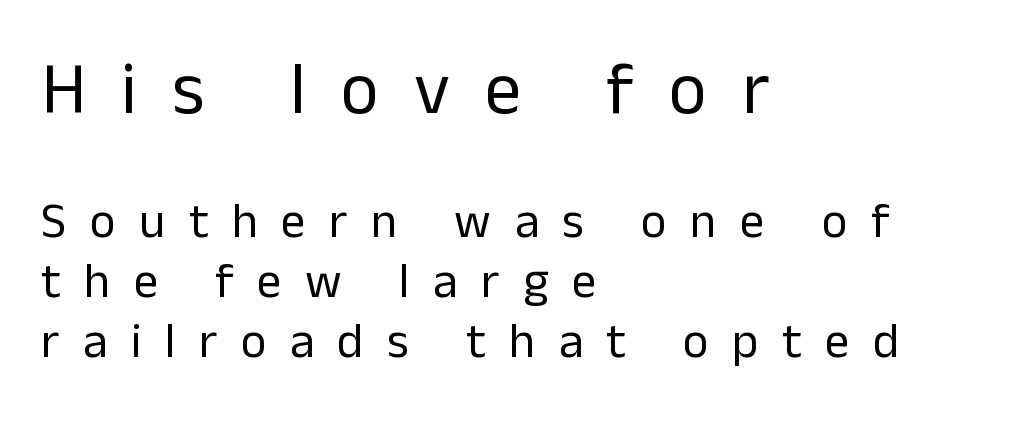
Q: Is the text bold? A: No.
Q: Is the text italic (slanted)? A: No, it is upright.
Q: Is the typeface a serif or a sans-serif typeface? A: Sans-serif.
Q: Is the text underlined? A: No.
Q: How is the paragraph aligned? A: Left-aligned.
Q: Is the spacing between letters normal or unusually wide? A: Unusually wide.
Q: Which block of text is set in a larger size, the first (top) or the second (bottom)? A: The first (top) one.
Q: Width (condensed, normal, or wide)? A: Normal.
Q: Stroke contrast? A: Low.
Q: x-height? A: Medium.
Q: Monospaced? A: No.
